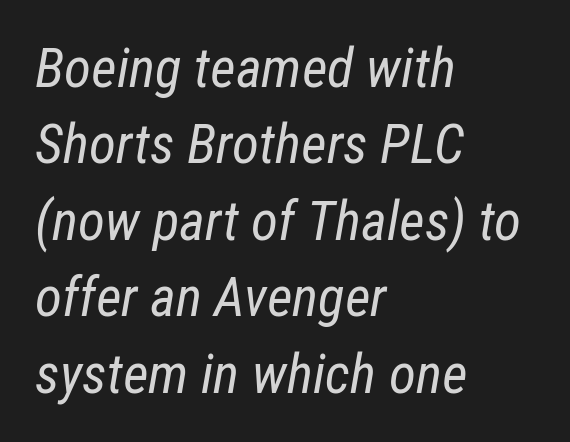
{"italic": "yes", "lean": "right", "slant_degrees": 12, "bold": "no", "weight": "regular", "width": "condensed", "stroke_contrast": "low", "x_height": "medium", "monospaced": "no", "underline": "no", "align": "left", "line_spacing": "normal", "line_spacing_ratio": 1.39, "letter_spacing": "normal", "letter_spacing_em": 0.0, "glyph_px": 55}
